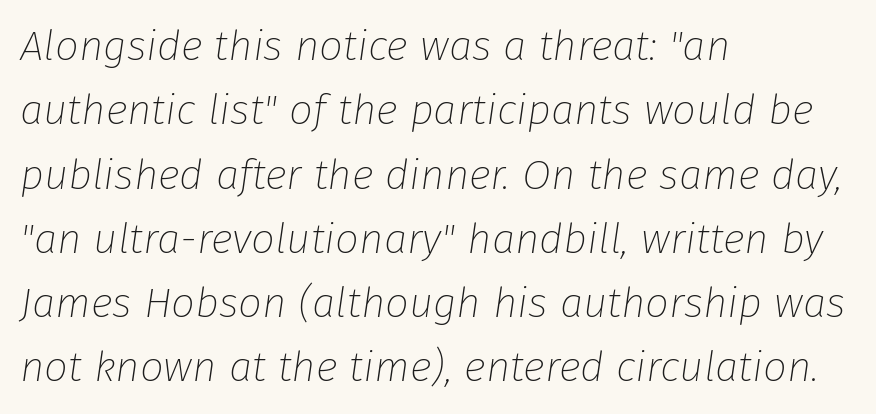
You could call the tracking neutral — neither tight nor loose. The rendering uses a moderate line-height, typical for paragraphs. In terms of posture, this sample is oblique. Think standard paragraph weight, or any step lighter than that.
